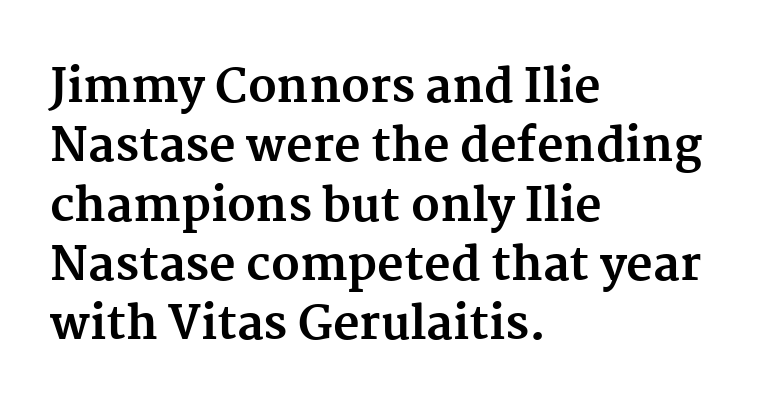
You could not count columns in this text — the font is proportionally spaced. This is serif lettering, the kind often seen in printed books. This is roman type, the default non-slanted kind. The strip under each line holds only bare page. No extra tracking has been applied to these lines. The vertical gap from one line to the next is medium.
